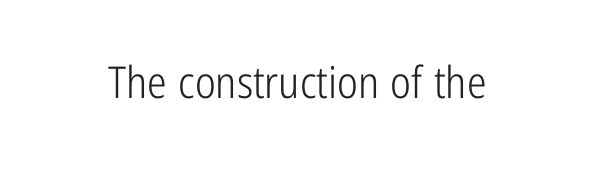
Q: Is the text bold? A: No.
Q: Is the text italic (slanted)? A: No, it is upright.
Q: Is the typeface a serif or a sans-serif typeface? A: Sans-serif.
Q: Is the text underlined? A: No.
Q: Is the spacing between letters normal or unusually wide? A: Normal.
Q: Width (condensed, normal, or wide)? A: Condensed.
Q: Stroke contrast? A: Low.
Q: x-height? A: Medium.
Q: Monospaced? A: No.
